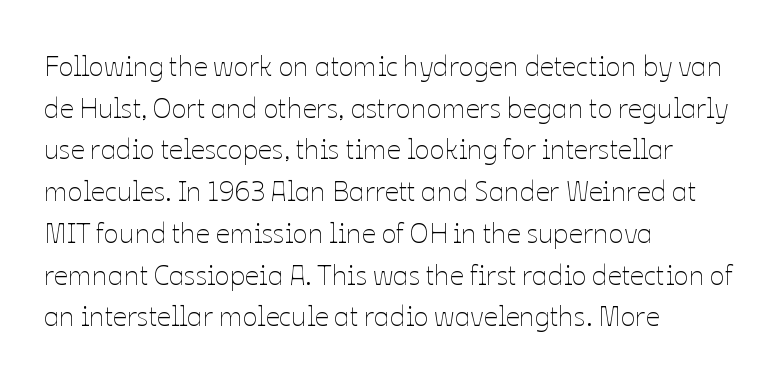
Leftover space on each line is placed entirely after the last word. Inter-character spacing is left at the font's built-in metrics. The designer left line spacing at the default. The font's upright variant was chosen for this text. The strip under each line holds only bare page.
